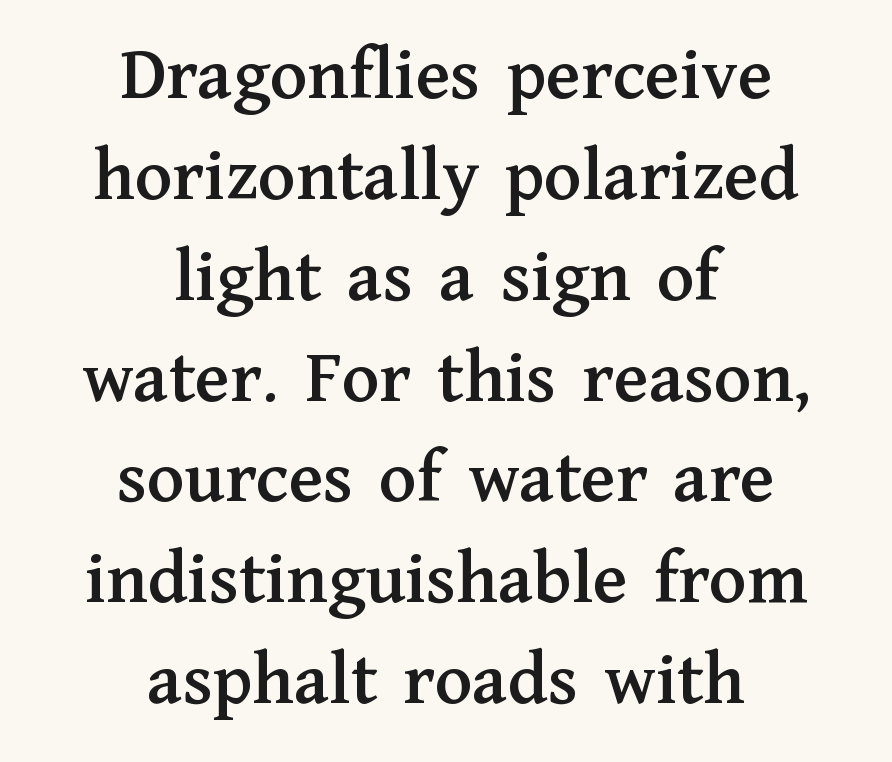
{"serif": "yes", "italic": "no", "width": "normal", "stroke_contrast": "medium", "x_height": "medium", "monospaced": "no", "underline": "no", "align": "center", "line_spacing": "normal", "line_spacing_ratio": 1.31, "letter_spacing": "normal", "letter_spacing_em": 0.0, "glyph_px": 77}
